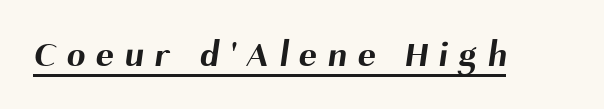
The image shows 37 px bold sans-serif type; set unusually wide letter spacing (+0.3 em), underlined; medium stroke contrast and a medium x-height.
